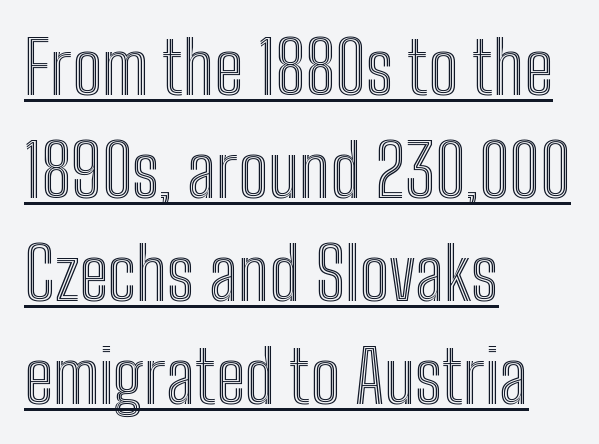
Compared with typical body copy, the letter spacing here is the same. Upright lettering throughout. The ragged edge is on the right, which tells us the setting is flush left. This sample has the flowing, uneven cadence of proportional lettering. In designer terms, the underline attribute is active on this setting. Is there much room between lines? A standard amount, neither cramped nor airy.
